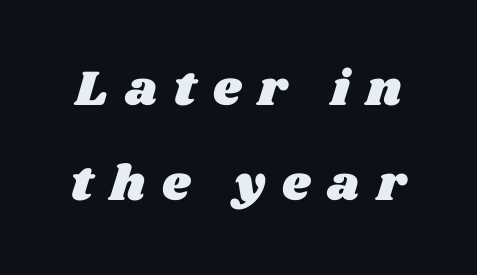
The image shows 50 px wide type; set loose line spacing (1.9x), unusually wide letter spacing (+0.34 em), not underlined; medium stroke contrast and a large x-height.
